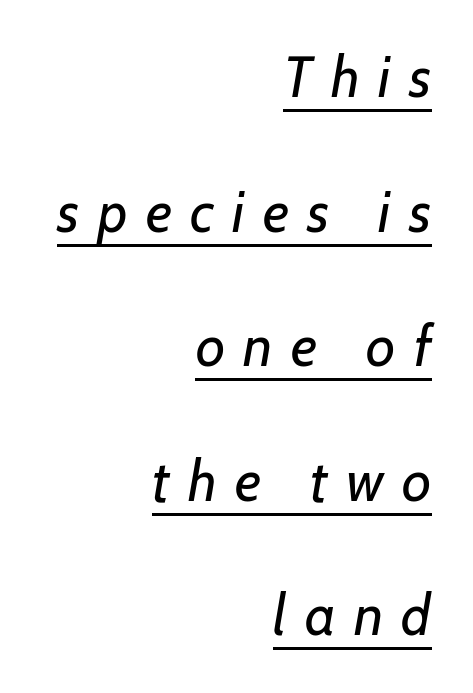
The image shows 57 px regular-weight sans-serif type; set right-aligned, loose line spacing (2.36x), unusually wide letter spacing (+0.32 em), underlined; low stroke contrast and a medium x-height.
